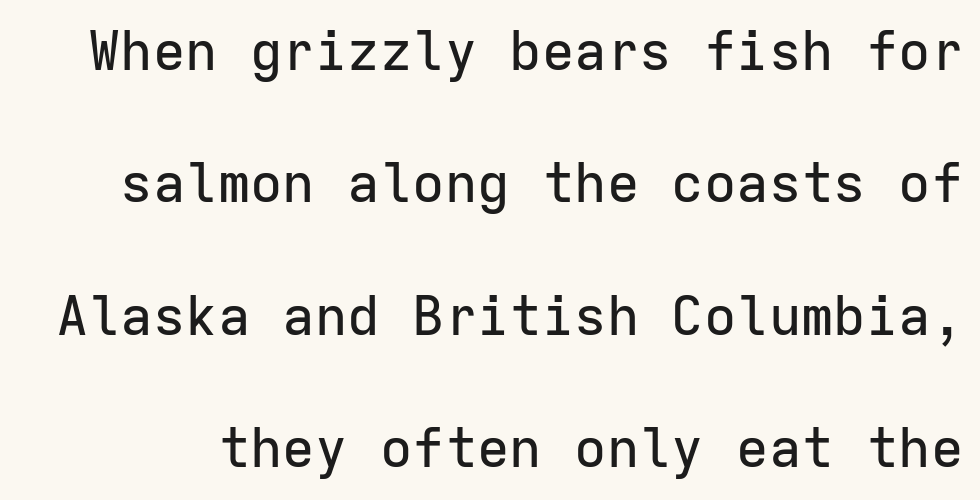
Does the leading feel generous? Absolutely, it's lavish. The designer went with a sans here, leaving each stem footless. You could count columns in this text — the font is strictly monospaced. Bare-footed words on every line.
